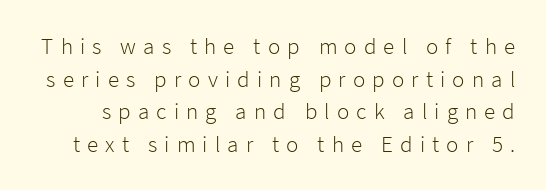
Q: Is the text bold? A: No.
Q: Is the text italic (slanted)? A: No, it is upright.
Q: Is the text underlined? A: No.
Q: Is the spacing between letters normal or unusually wide? A: Unusually wide.
Q: Is the spacing between lines tight, normal or loose? A: Normal.
